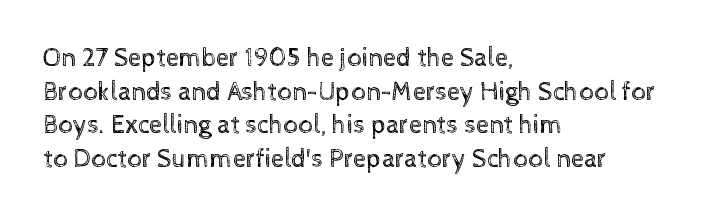
Interline gaps are of average width in this sample. In terms of posture, this sample is upright. Teacher's note: observe the even left margin — that is flush-left alignment. The cut favours lightness, reaching ordinary text weight at its darkest.
